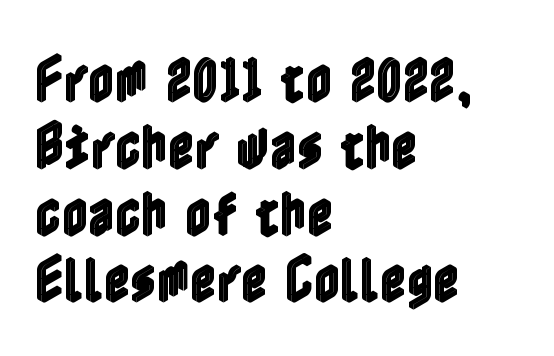
The image shows 51 px condensed type, upright; set left-aligned, normal line spacing (1.31x), normal letter spacing, not underlined; a medium x-height.
